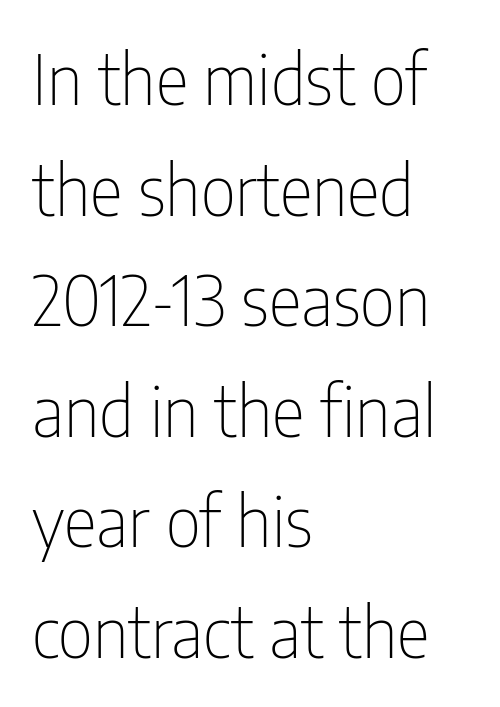
Q: Is the text bold? A: No.
Q: Is the text italic (slanted)? A: No, it is upright.
Q: Is the typeface a serif or a sans-serif typeface? A: Sans-serif.
Q: Is the text underlined? A: No.
Q: How is the paragraph aligned? A: Left-aligned.
Q: Is the spacing between letters normal or unusually wide? A: Normal.
Q: Is the spacing between lines tight, normal or loose? A: Normal.
Q: Width (condensed, normal, or wide)? A: Condensed.
Q: Stroke contrast? A: Low.
Q: x-height? A: Medium.
Q: Monospaced? A: No.
